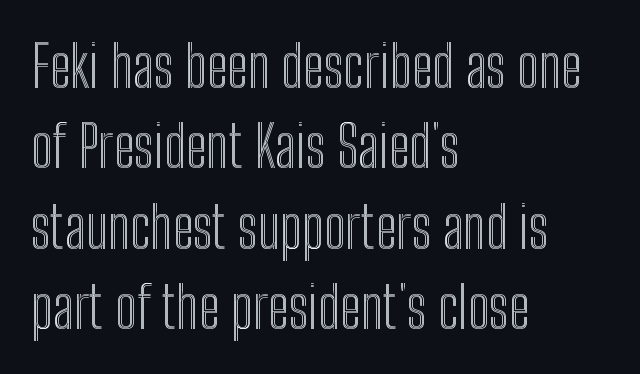
This sample has the flowing, uneven cadence of proportional lettering. No italicization has been applied; the sample stays upright. Casual observation: everything's shoved over to the left. Descenders are the only things crossing below the line. The leading is moderate, giving the passage an even texture.
